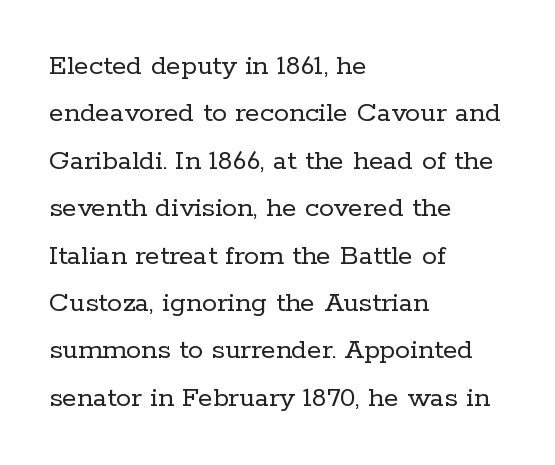
The image shows 30 px regular-weight serif type, upright; set left-aligned, normal line spacing (1.58x), normal letter spacing, not underlined; low stroke contrast and a medium x-height.
